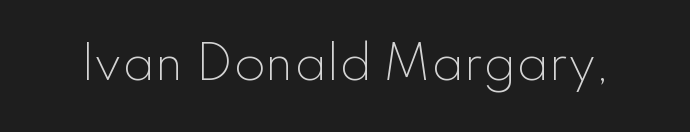
Think standard paragraph weight, or any step lighter than that. This sample has the flowing, uneven cadence of proportional lettering. The passage shown is typeset with a sans-serif family. Italic? Not at all — the glyphs are vertical. Compared with typical body copy, the letter spacing here is the same.
